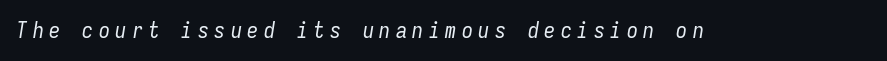
{"italic": "yes", "lean": "right", "slant_degrees": 9, "bold": "no", "underline": "no", "letter_spacing": "wide", "letter_spacing_em": 0.25, "glyph_px": 22}
